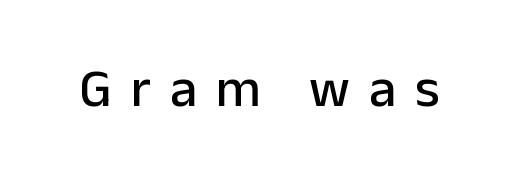
Short note: letters widely spaced. The letters stand straight up with perfectly vertical stems. Classification — sans serif. Proportional: the letters do not fall into vertical columns. Words float on clear page, feet unadorned.
